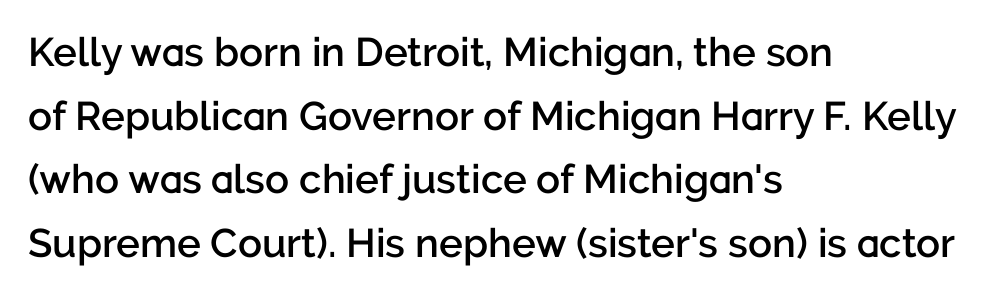
Q: Is the text bold? A: Semi-bold.
Q: Is the text italic (slanted)? A: No, it is upright.
Q: Is the typeface a serif or a sans-serif typeface? A: Sans-serif.
Q: Is the text underlined? A: No.
Q: How is the paragraph aligned? A: Left-aligned.
Q: Is the spacing between letters normal or unusually wide? A: Normal.
Q: Is the spacing between lines tight, normal or loose? A: Normal.
Q: Width (condensed, normal, or wide)? A: Normal.
Q: Stroke contrast? A: Low.
Q: x-height? A: Medium.
Q: Monospaced? A: No.
